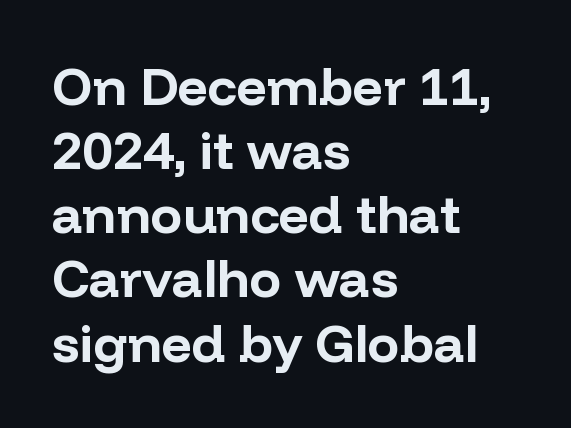
The image shows 53 px bold sans-serif type, upright; set left-aligned, line spacing 1.21x, normal letter spacing, not underlined; low stroke contrast and a medium x-height.
